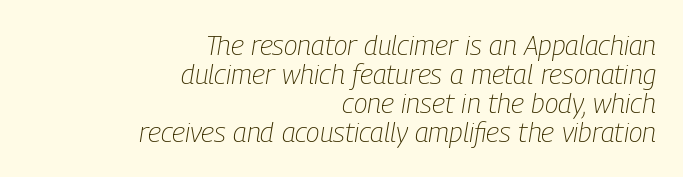
Here the designer chose a conventional face with non-uniform glyph widths. Is this a heavy cut? Hardly; it is regular or lighter. A bare baseline throughout the passage. Typeset ragged left — the right edge is the straight one.
